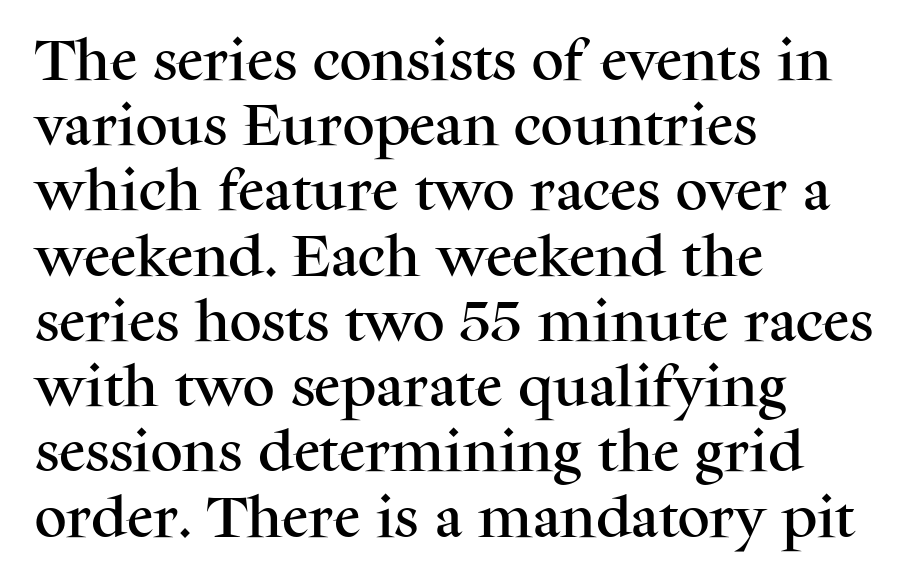
The lettering holds an erect, upright posture throughout. Observe the serifs anchoring each vertical stroke in this sample. The face used here is proportionally spaced, like ordinary book or web type. Nobody drew a line under any word here. The line texture is even and compact thanks to regular tracking.
